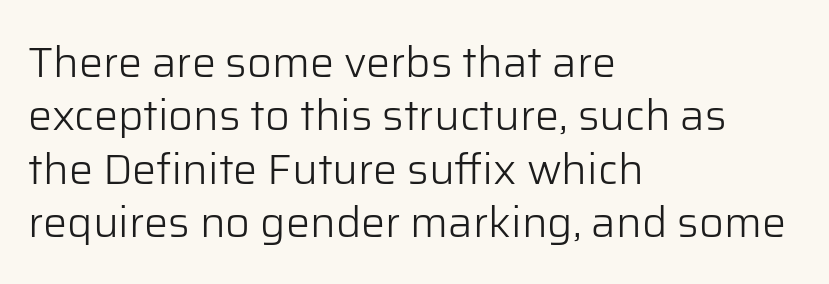
Clear beneath every line of the passage. The strokes carry an ordinary text weight at most. Students, note that the glyphs here touch the page at normal intervals. Serif or sans? Sans — the stroke terminals are bare. Notice how the passage keeps a crisp vertical edge on the left only.
